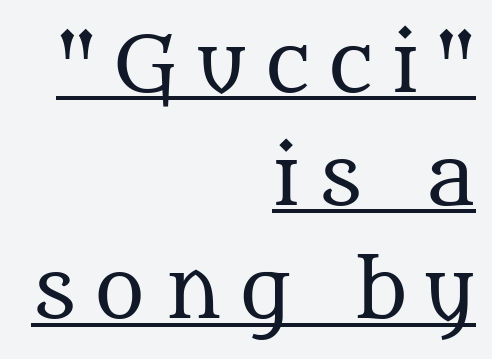
Q: Is the text bold? A: No.
Q: Is the text italic (slanted)? A: No, it is upright.
Q: Is the typeface a serif or a sans-serif typeface? A: Serif.
Q: Is the text underlined? A: Yes.
Q: How is the paragraph aligned? A: Right-aligned.
Q: Is the spacing between letters normal or unusually wide? A: Unusually wide.
Q: Is the spacing between lines tight, normal or loose? A: Normal.
Q: Width (condensed, normal, or wide)? A: Normal.
Q: Stroke contrast? A: Medium.
Q: x-height? A: Large.
Q: Monospaced? A: No.
